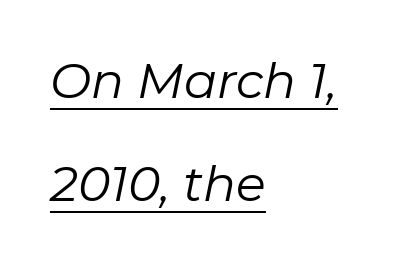
The image shows 49 px regular-weight type, italic (leaning right); set left-aligned, loose line spacing (2.11x), normal letter spacing, underlined; low stroke contrast and a medium x-height.
